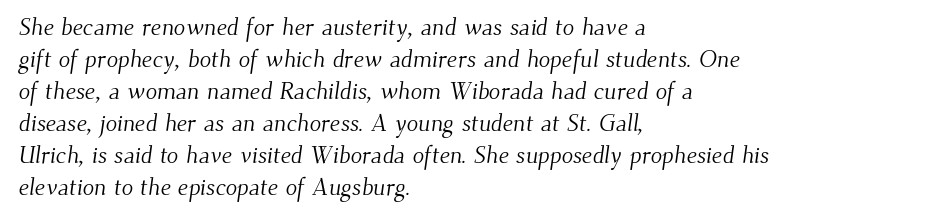
The weight would be labelled regular, book, light, or lighter still. Default kerning and tracking; the words read as compact shapes. The vertical gap from one line to the next is medium. The string is rendered with underlining switched off. Casual observation: everything's shoved over to the left.
